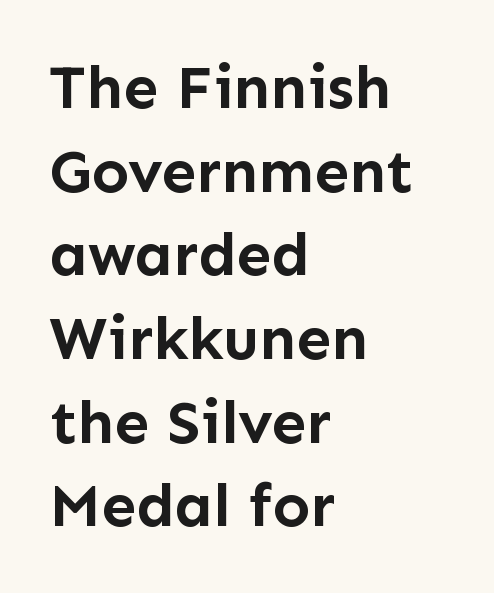
{"serif": "no", "italic": "no", "bold": "yes", "weight": "semibold", "width": "normal", "stroke_contrast": "low", "x_height": "medium", "monospaced": "no", "underline": "no", "align": "left", "line_spacing": "normal", "line_spacing_ratio": 1.35, "letter_spacing": "normal", "letter_spacing_em": 0.0, "glyph_px": 62}
